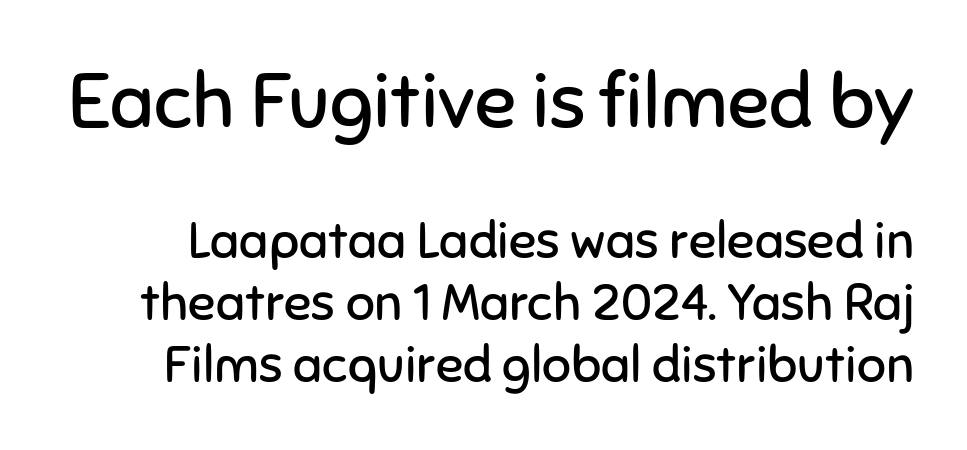
The image shows 77 px regular-weight sans-serif type, upright; set line spacing 1.22x, normal letter spacing, not underlined; the first (top) block is 1.51x larger; low stroke contrast and a medium x-height.
